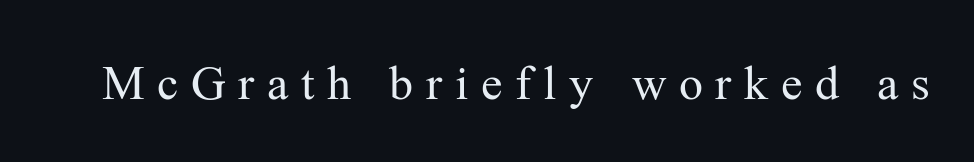
Varying glyph widths throughout — classic text-font behaviour. Old-style or modern, the face here clearly has serifs. The strokes carry an ordinary text weight at most. When letters stand straight like this, we call the style roman or upright.
